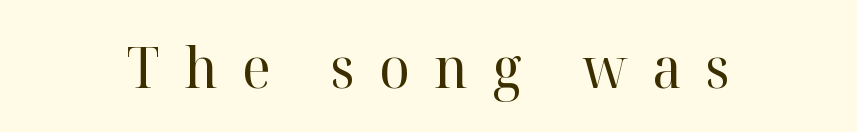
The image shows 57 px regular-weight serif type, upright; set unusually wide letter spacing (+0.43 em), not underlined; high stroke contrast and a medium x-height.
